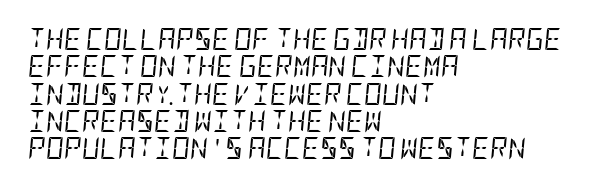
Q: Is the text bold? A: No.
Q: Is the text italic (slanted)? A: Yes, it leans right by about 5 degrees.
Q: Is the text underlined? A: No.
Q: How is the paragraph aligned? A: Left-aligned.
Q: Is the spacing between letters normal or unusually wide? A: Normal.
